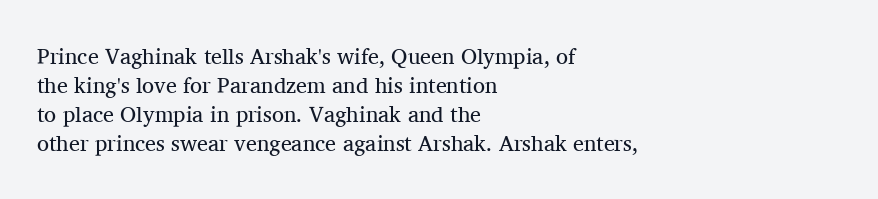
The image shows 22 px text type, upright; set left-aligned, normal line spacing (1.32x), normal letter spacing, not underlined.
